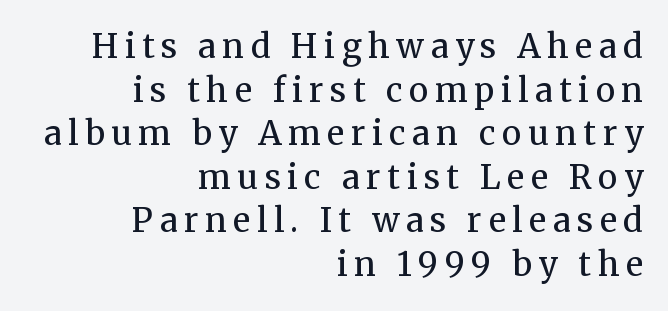
Q: Is the text bold? A: No.
Q: Is the text italic (slanted)? A: No, it is upright.
Q: Is the typeface a serif or a sans-serif typeface? A: Serif.
Q: Is the text underlined? A: No.
Q: How is the paragraph aligned? A: Right-aligned.
Q: Is the spacing between letters normal or unusually wide? A: Unusually wide.
Q: Is the spacing between lines tight, normal or loose? A: Normal.
Q: Width (condensed, normal, or wide)? A: Normal.
Q: Stroke contrast? A: Medium.
Q: x-height? A: Medium.
Q: Monospaced? A: No.
